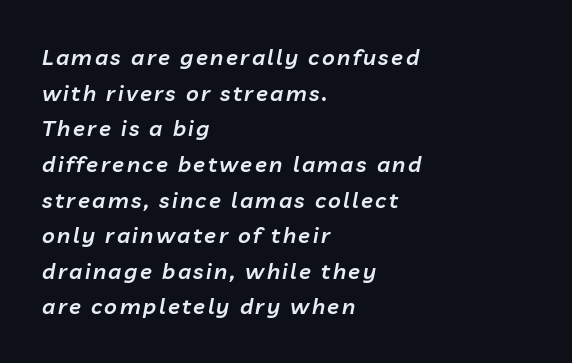
Q: Is the text bold? A: Semi-bold.
Q: Is the text italic (slanted)? A: Yes, it leans right by about 10 degrees.
Q: Is the text underlined? A: No.
Q: How is the paragraph aligned? A: Left-aligned.
Q: Is the spacing between lines tight, normal or loose? A: Normal.
